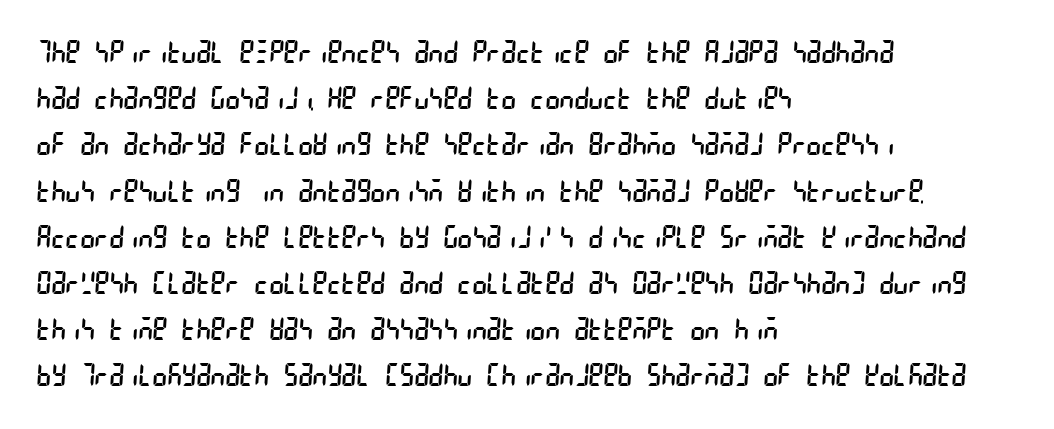
Classification — sans serif. Words appear dense and cohesive because spacing is normal. Leading: standard. Type without underlining.
